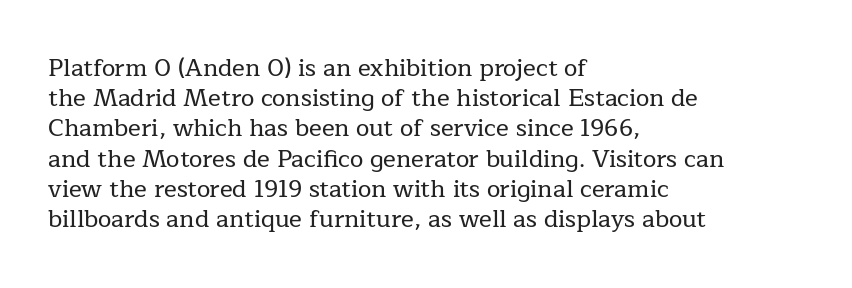
The image shows 24 px text type, upright; set left-aligned, normal line spacing (1.26x), normal letter spacing, not underlined.
